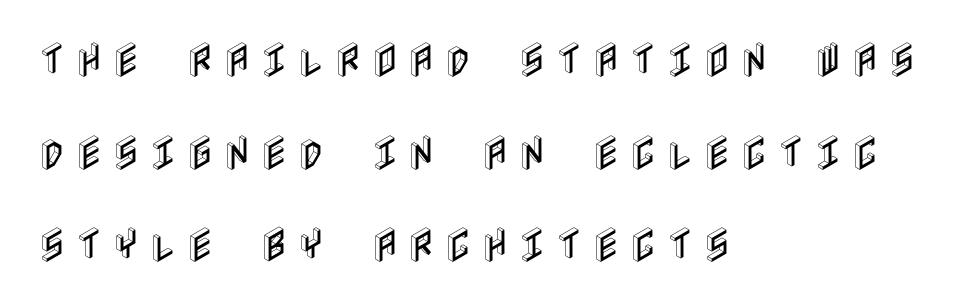
Letter spacing: wide. Descenders are the only things crossing below the line. The passage shown stacks its lines with a broad gap. The lines in this sample share a left origin and differ only in where they stop.
